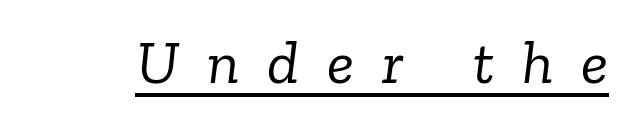
The image shows 62 px light serif type, italic (leaning right); set unusually wide letter spacing (+0.45 em), underlined; low stroke contrast and a medium x-height.
